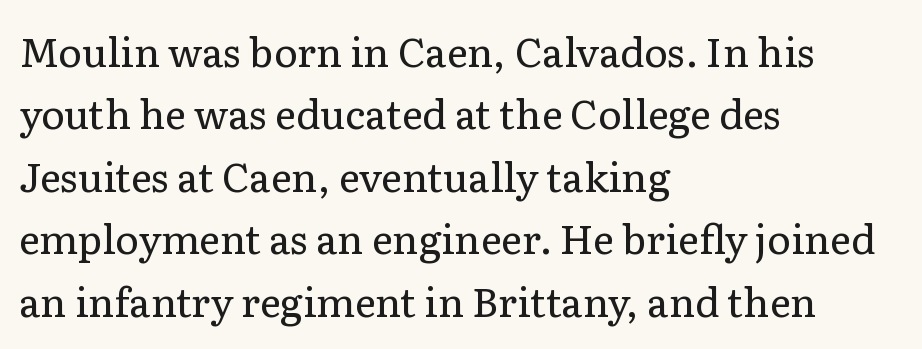
Q: Is the text bold? A: No.
Q: Is the text italic (slanted)? A: No, it is upright.
Q: Is the typeface a serif or a sans-serif typeface? A: Serif.
Q: Is the text underlined? A: No.
Q: How is the paragraph aligned? A: Left-aligned.
Q: Is the spacing between letters normal or unusually wide? A: Normal.
Q: Is the spacing between lines tight, normal or loose? A: Normal.
Q: Width (condensed, normal, or wide)? A: Normal.
Q: Stroke contrast? A: Low.
Q: x-height? A: Medium.
Q: Monospaced? A: No.
